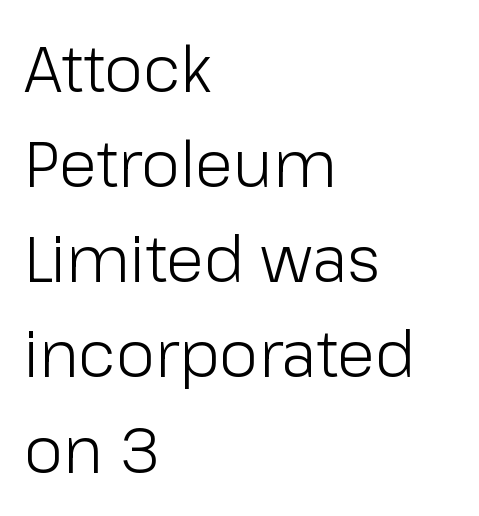
The image shows 63 px light sans-serif type, upright; set left-aligned, normal line spacing (1.51x), normal letter spacing, not underlined; low stroke contrast and a medium x-height.
